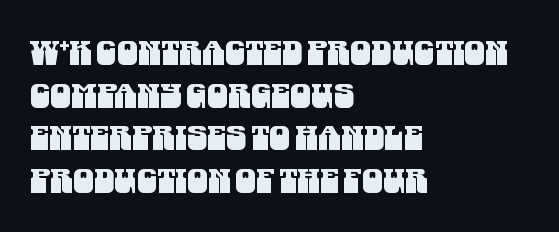
{"serif": "no", "width": "condensed", "stroke_contrast": "medium", "x_height": "large", "monospaced": "no", "underline": "no", "align": "left", "line_spacing": "normal", "line_spacing_ratio": 1.29, "letter_spacing": "normal", "letter_spacing_em": 0.0, "glyph_px": 33}
